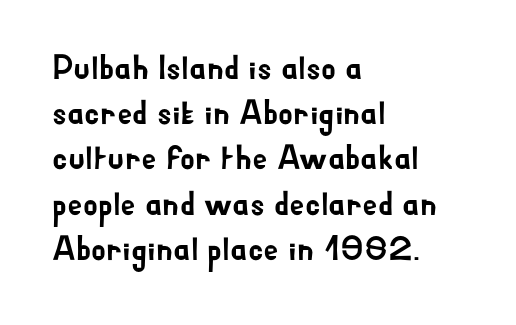
{"serif": "no", "italic": "no", "width": "normal", "stroke_contrast": "low", "x_height": "small", "monospaced": "no", "underline": "no", "align": "left", "line_spacing": "normal", "line_spacing_ratio": 1.33, "letter_spacing": "normal", "letter_spacing_em": 0.0, "glyph_px": 34}
